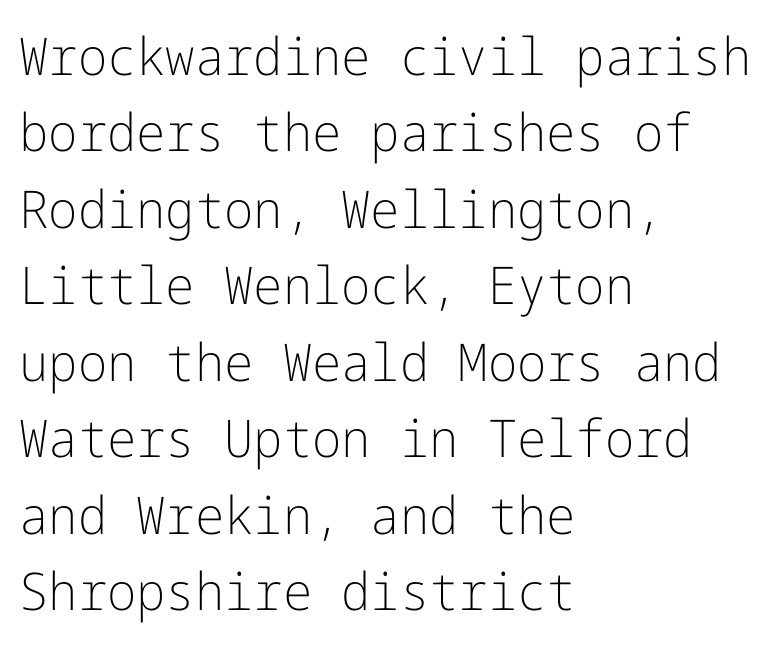
The image shows 52 px light sans-serif type, upright; set left-aligned, normal line spacing (1.47x), normal letter spacing, not underlined; low stroke contrast and a medium x-height.
